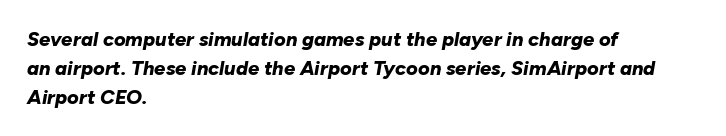
Q: Is the text bold? A: Yes.
Q: Is the text italic (slanted)? A: Yes, it leans right by about 10 degrees.
Q: Is the text underlined? A: No.
Q: How is the paragraph aligned? A: Left-aligned.
Q: Is the spacing between letters normal or unusually wide? A: Normal.
Q: Is the spacing between lines tight, normal or loose? A: Normal.
